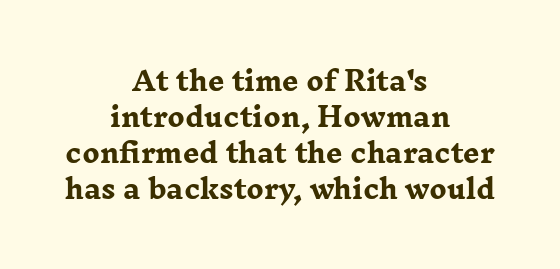
{"italic": "no", "bold": "yes", "underline": "no", "align": "center", "line_spacing": "normal", "line_spacing_ratio": 1.39, "letter_spacing": "normal", "letter_spacing_em": 0.0, "glyph_px": 26}
